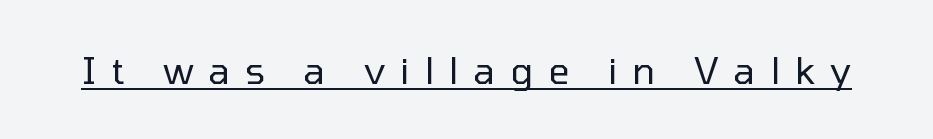
Vertical strokes here are truly vertical. This sample has the flowing, uneven cadence of proportional lettering. The face looks like a standard text weight, possibly lighter. Look at the bottom of the vertical strokes: they stop flat, with no serifs.
